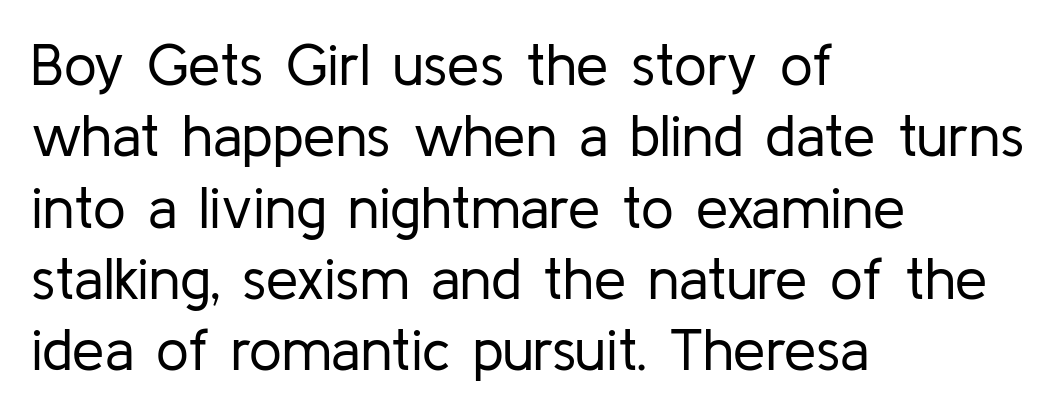
The image shows 58 px regular-weight sans-serif type, upright; set left-aligned, line spacing 1.23x, normal letter spacing, not underlined; low stroke contrast and a medium x-height.
